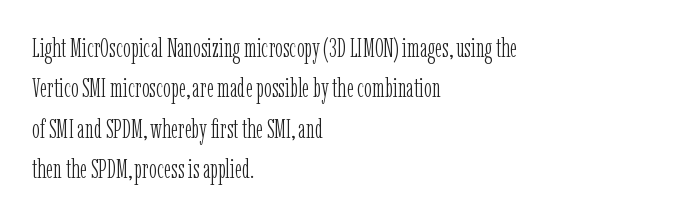
The image shows 26 px text type, upright; set left-aligned, normal line spacing (1.55x), normal letter spacing, not underlined.
